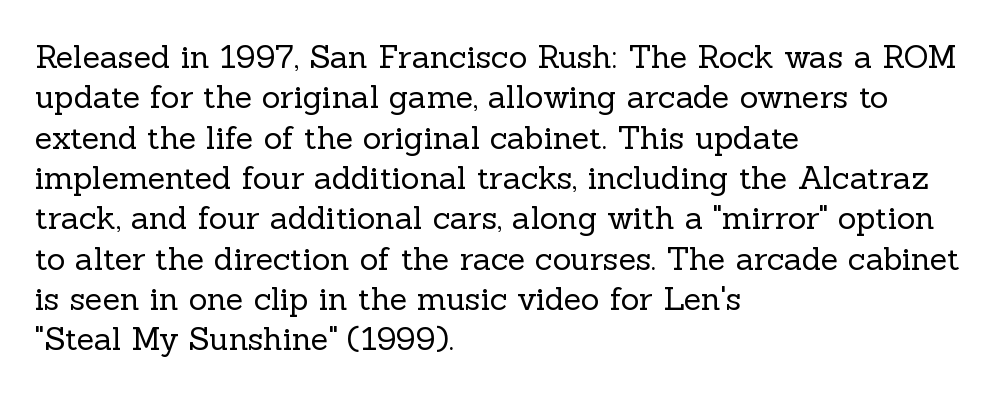
The image shows 32 px regular-weight serif type, upright; set left-aligned, normal line spacing (1.26x), normal letter spacing, not underlined; a medium x-height.
